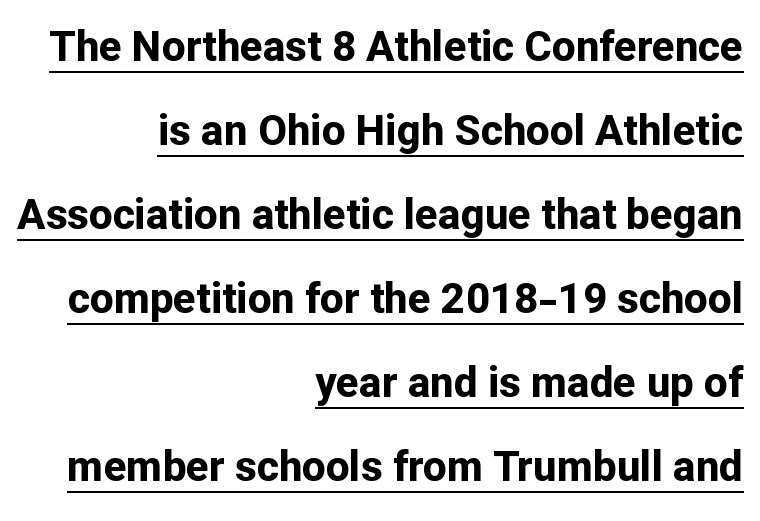
{"serif": "no", "italic": "no", "bold": "yes", "weight": "bold", "width": "normal", "stroke_contrast": "low", "x_height": "medium", "monospaced": "no", "underline": "yes", "align": "right", "line_spacing": "loose", "line_spacing_ratio": 2.0, "letter_spacing": "normal", "letter_spacing_em": 0.0, "glyph_px": 42}
